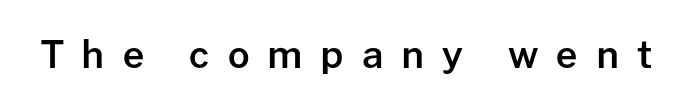
Q: Is the text bold? A: Semi-bold.
Q: Is the text italic (slanted)? A: No, it is upright.
Q: Is the typeface a serif or a sans-serif typeface? A: Sans-serif.
Q: Is the text underlined? A: No.
Q: Is the spacing between letters normal or unusually wide? A: Unusually wide.
Q: Width (condensed, normal, or wide)? A: Normal.
Q: Stroke contrast? A: Low.
Q: x-height? A: Medium.
Q: Monospaced? A: No.
